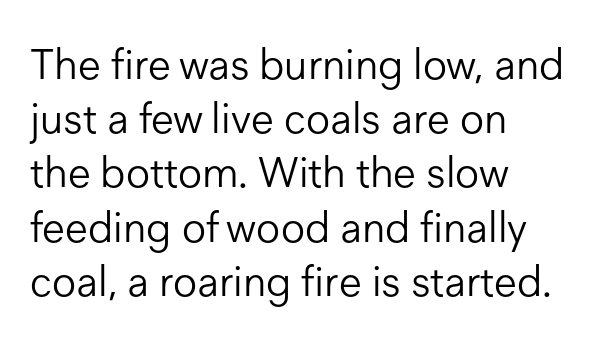
Q: Is the text bold? A: No.
Q: Is the text italic (slanted)? A: No, it is upright.
Q: Is the typeface a serif or a sans-serif typeface? A: Sans-serif.
Q: Is the text underlined? A: No.
Q: How is the paragraph aligned? A: Left-aligned.
Q: Is the spacing between letters normal or unusually wide? A: Normal.
Q: Is the spacing between lines tight, normal or loose? A: Normal.
Q: Width (condensed, normal, or wide)? A: Normal.
Q: Stroke contrast? A: Low.
Q: x-height? A: Medium.
Q: Monospaced? A: No.
